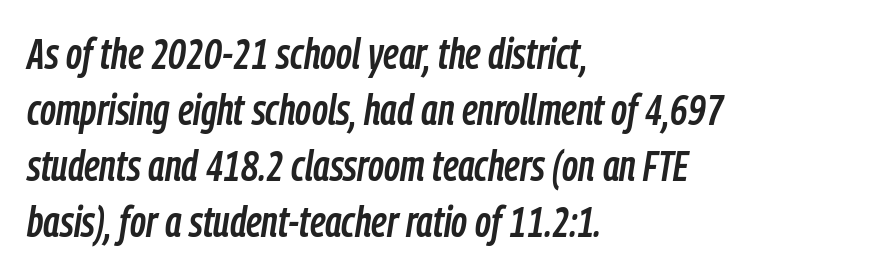
Q: Is the text italic (slanted)? A: Yes, it leans right by about 9 degrees.
Q: Is the text underlined? A: No.
Q: How is the paragraph aligned? A: Left-aligned.
Q: Is the spacing between letters normal or unusually wide? A: Normal.
Q: Is the spacing between lines tight, normal or loose? A: Normal.
Q: Width (condensed, normal, or wide)? A: Condensed.
Q: Stroke contrast? A: Low.
Q: x-height? A: Medium.
Q: Monospaced? A: No.
